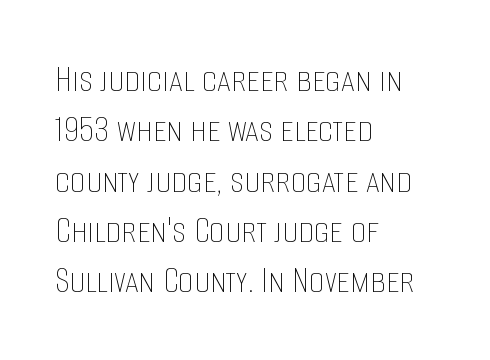
The image shows 39 px thin, condensed type, upright; set left-aligned, normal line spacing (1.29x), normal letter spacing, not underlined; low stroke contrast and a large x-height.
